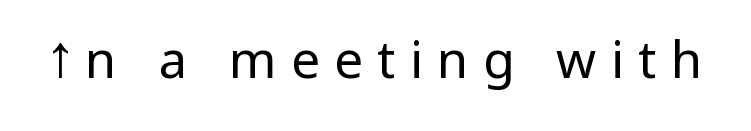
{"serif": "no", "italic": "no", "bold": "no", "weight": "regular", "width": "normal", "stroke_contrast": "low", "x_height": "medium", "monospaced": "no", "underline": "no", "letter_spacing": "wide", "letter_spacing_em": 0.28, "glyph_px": 51}
